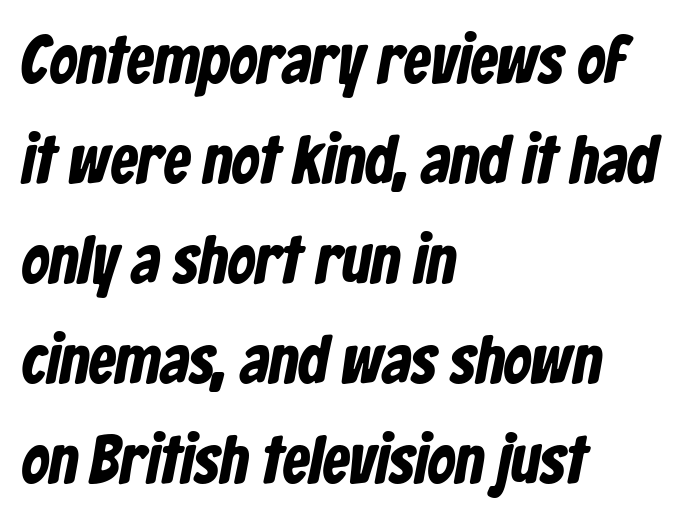
Q: Is the typeface a serif or a sans-serif typeface? A: Sans-serif.
Q: Is the text underlined? A: No.
Q: How is the paragraph aligned? A: Left-aligned.
Q: Is the spacing between letters normal or unusually wide? A: Normal.
Q: Is the spacing between lines tight, normal or loose? A: Normal.
Q: Width (condensed, normal, or wide)? A: Condensed.
Q: Stroke contrast? A: Low.
Q: x-height? A: Medium.
Q: Monospaced? A: No.
